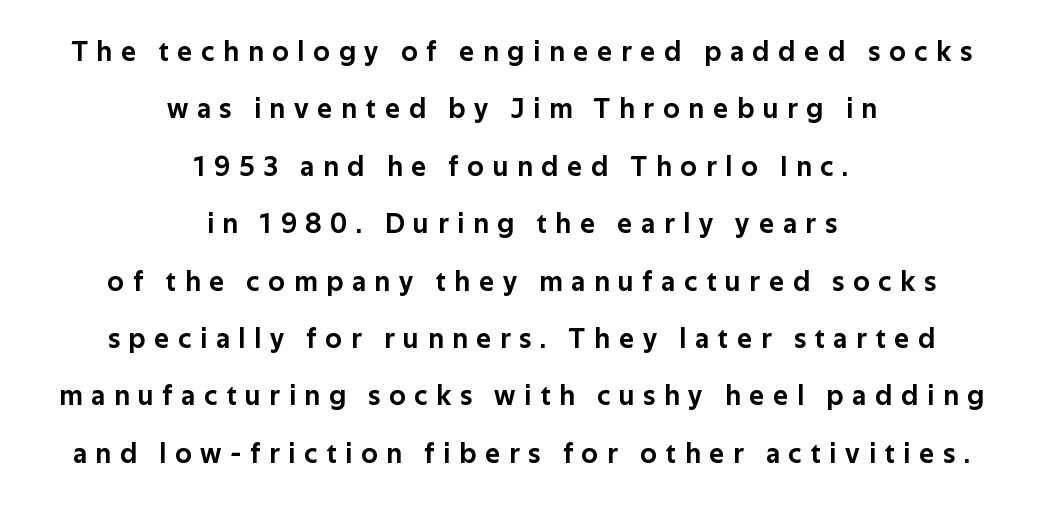
The image shows 28 px sans-serif type, upright; set centered, loose line spacing (2.05x), unusually wide letter spacing (+0.32 em), not underlined; low stroke contrast and a medium x-height.
